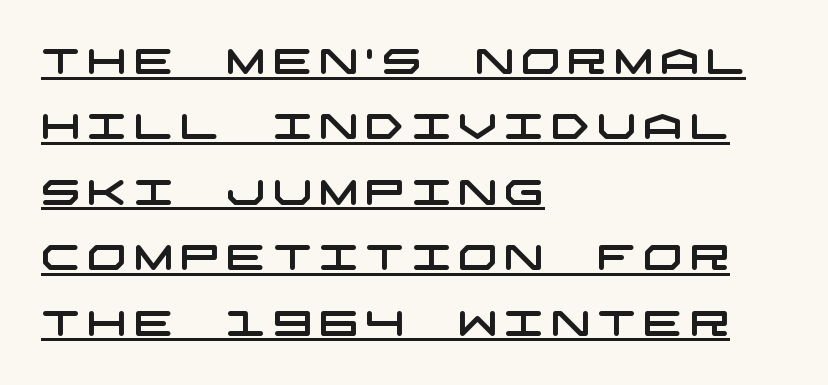
Is there an underline? Yes — a line sits under the letters. Layout note: lines flush left. Letterform terminals end flat and unadorned throughout the passage.
